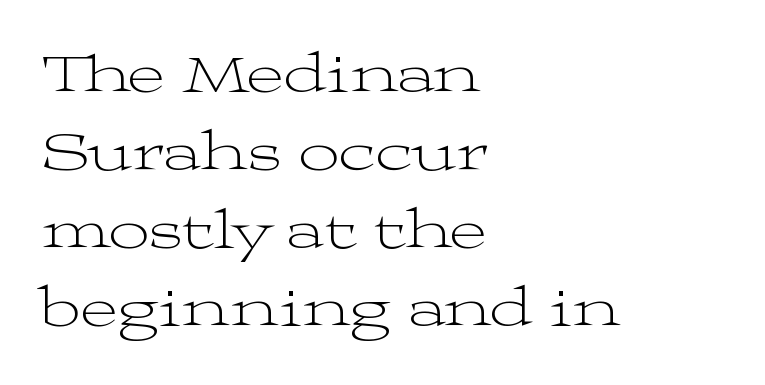
Q: Is the text bold? A: No.
Q: Is the text italic (slanted)? A: No, it is upright.
Q: Is the typeface a serif or a sans-serif typeface? A: Serif.
Q: Is the text underlined? A: No.
Q: How is the paragraph aligned? A: Left-aligned.
Q: Is the spacing between letters normal or unusually wide? A: Normal.
Q: Is the spacing between lines tight, normal or loose? A: Normal.
Q: Width (condensed, normal, or wide)? A: Wide.
Q: Stroke contrast? A: Medium.
Q: x-height? A: Medium.
Q: Monospaced? A: No.
